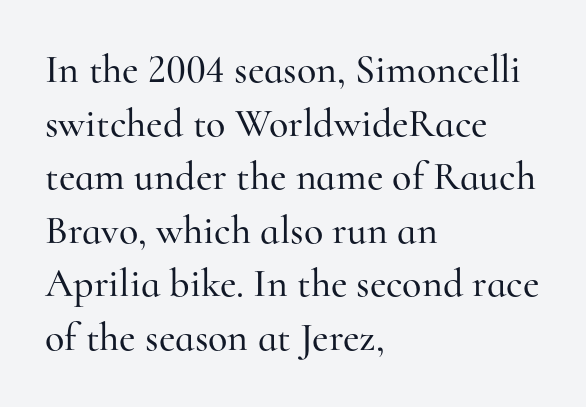
The letters carry serifs — small finishing strokes at the ends of their stems. Notice how the passage keeps a crisp vertical edge on the left only. Interline gaps are of average width in this sample. These lines were composed using upright roman letters. The rendering keeps characters at their native spacing. Spacing verdict: proportional, widths tailored to each character.
